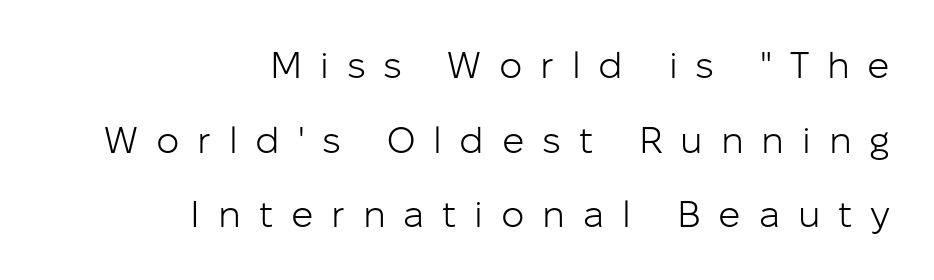
The image shows 37 px light sans-serif type, upright; set right-aligned, loose line spacing (2.02x), unusually wide letter spacing (+0.48 em), not underlined; low stroke contrast and a medium x-height.
